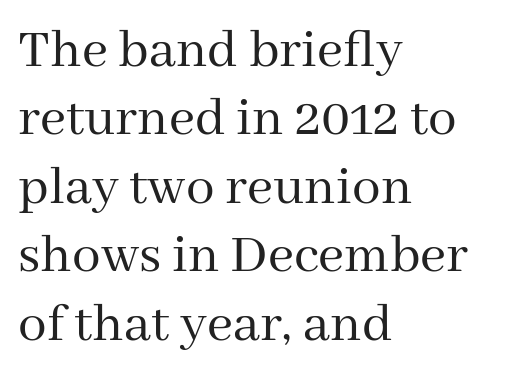
The area under the type is left untouched. This sample has the flowing, uneven cadence of proportional lettering. The text block is weighted toward the left margin, trailing off unevenly rightward. The characters display serif detailing at their extremities. The weight would be labelled regular, book, light, or lighter still. The lettering stays uniformly vertical, giving the passage a roman look.
